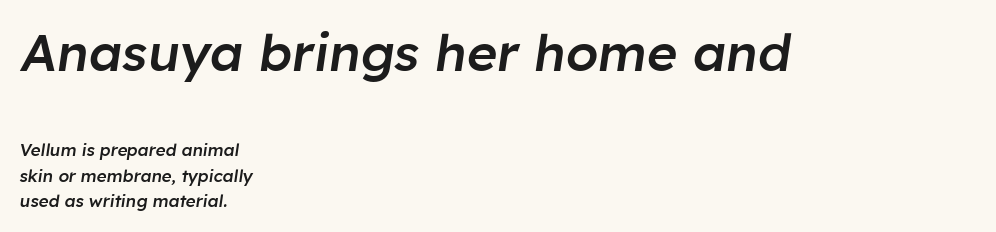
The image shows 52 px semibold type, italic (leaning right); set left-aligned, normal line spacing (1.51x), normal letter spacing, not underlined; the first (top) block is 3.06x larger; low stroke contrast and a medium x-height.
